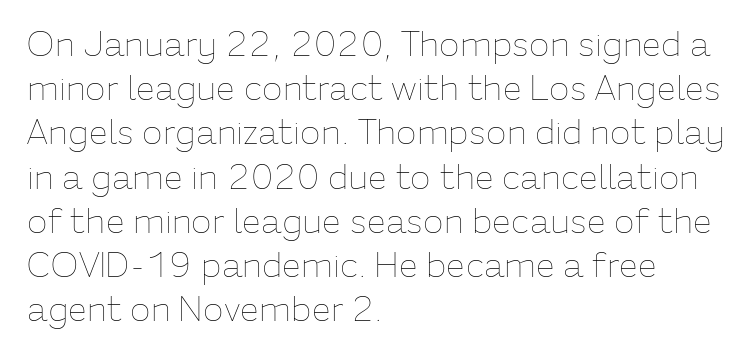
Q: Is the text bold? A: No.
Q: Is the text italic (slanted)? A: No, it is upright.
Q: Is the text underlined? A: No.
Q: How is the paragraph aligned? A: Left-aligned.
Q: Is the spacing between letters normal or unusually wide? A: Normal.
Q: Is the spacing between lines tight, normal or loose? A: Normal.
Q: Width (condensed, normal, or wide)? A: Normal.
Q: Stroke contrast? A: Low.
Q: x-height? A: Medium.
Q: Monospaced? A: No.
